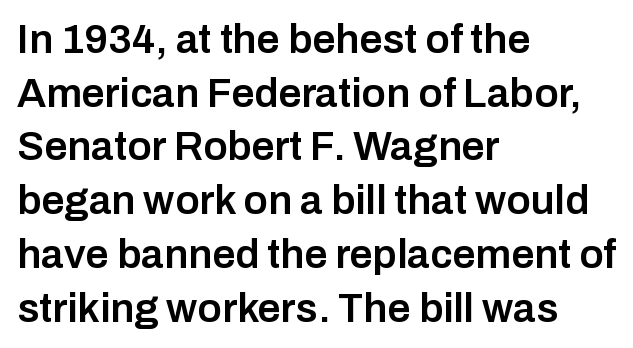
{"serif": "no", "italic": "no", "bold": "semi", "weight": "semibold", "width": "normal", "stroke_contrast": "low", "x_height": "medium", "monospaced": "no", "underline": "no", "align": "left", "line_spacing": "normal", "line_spacing_ratio": 1.31, "letter_spacing": "normal", "letter_spacing_em": 0.0, "glyph_px": 41}
